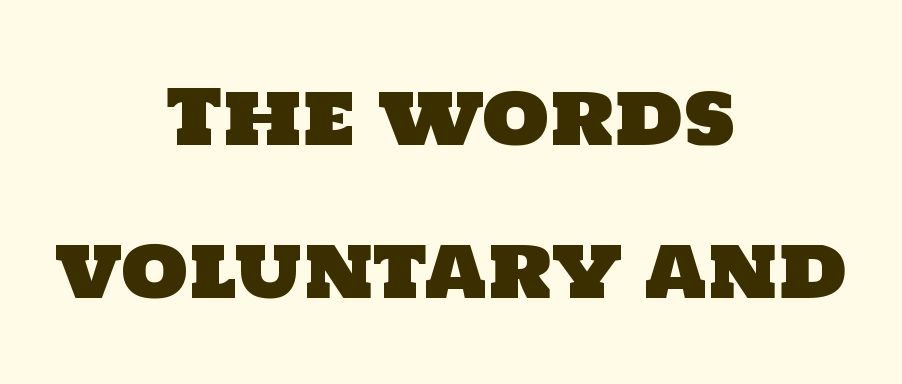
Q: Is the typeface a serif or a sans-serif typeface? A: Sans-serif.
Q: Is the text underlined? A: No.
Q: How is the paragraph aligned? A: Centered.
Q: Is the spacing between letters normal or unusually wide? A: Normal.
Q: Is the spacing between lines tight, normal or loose? A: Loose.
Q: Width (condensed, normal, or wide)? A: Normal.
Q: Stroke contrast? A: Low.
Q: x-height? A: Large.
Q: Monospaced? A: No.
